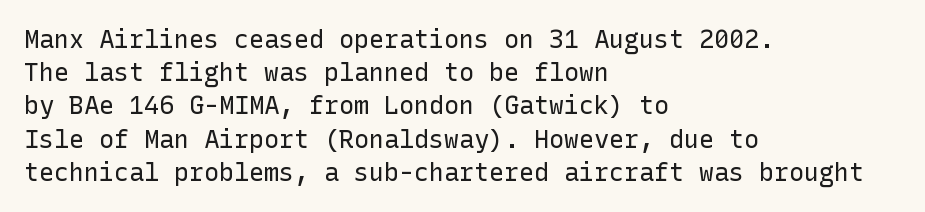
The image shows 25 px text type, upright; set left-aligned, normal line spacing (1.33x), normal letter spacing, not underlined.
